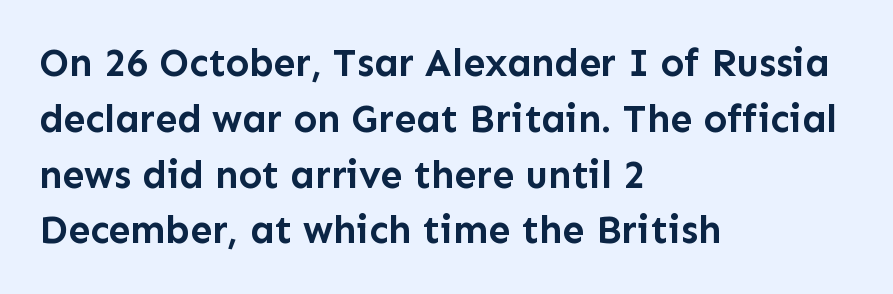
{"serif": "no", "italic": "no", "bold": "yes", "weight": "semibold", "width": "normal", "stroke_contrast": "low", "x_height": "medium", "monospaced": "no", "underline": "no", "align": "left", "line_spacing": "normal", "line_spacing_ratio": 1.43, "letter_spacing": "normal", "letter_spacing_em": 0.0, "glyph_px": 39}
